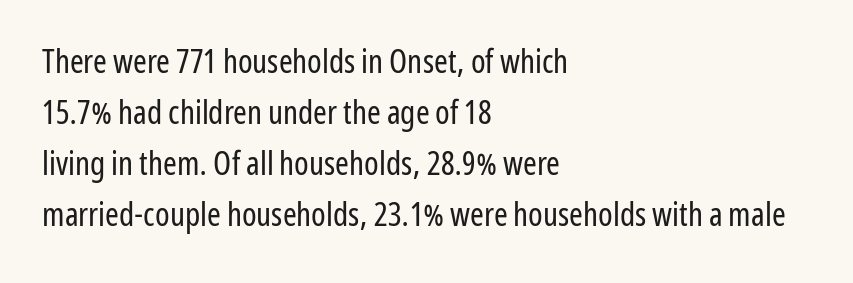
{"serif": "no", "italic": "no", "bold": "no", "weight": "regular", "width": "condensed", "stroke_contrast": "low", "x_height": "medium", "monospaced": "no", "underline": "no", "align": "left", "line_spacing": "normal", "line_spacing_ratio": 1.55, "letter_spacing": "normal", "letter_spacing_em": 0.0, "glyph_px": 33}
